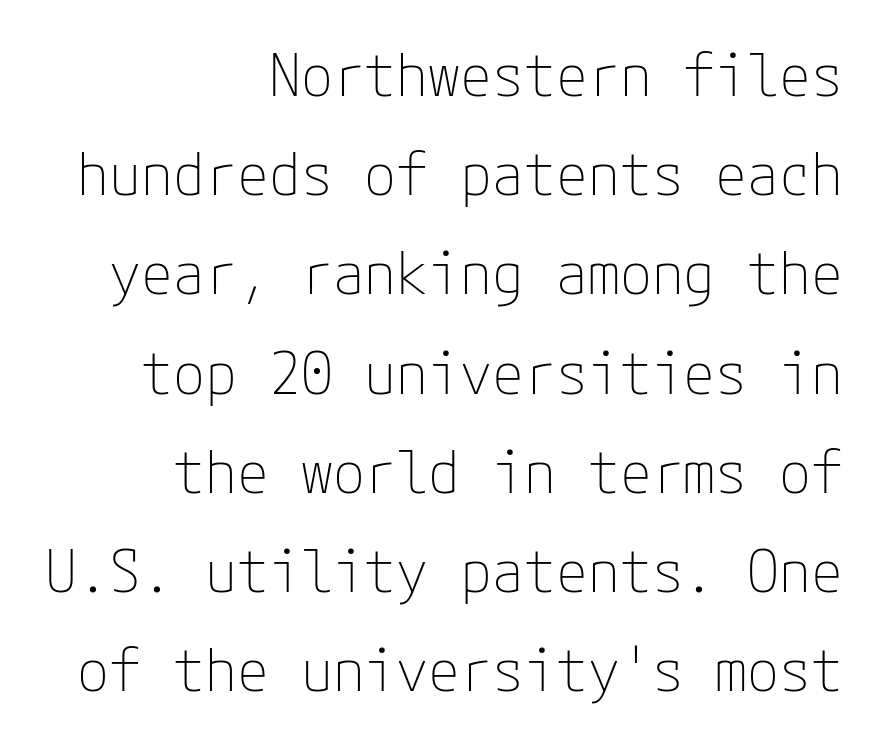
Look at the tracking — it's just the regular setting, nothing added. The passage shown is typeset with a sans-serif family. Casual observation: everything's shoved over to the right. The axis of the letterforms is exactly vertical.
